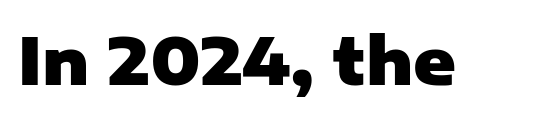
Q: Is the text bold? A: Yes.
Q: Is the text italic (slanted)? A: No, it is upright.
Q: Is the typeface a serif or a sans-serif typeface? A: Sans-serif.
Q: Is the text underlined? A: No.
Q: Is the spacing between letters normal or unusually wide? A: Normal.
Q: Width (condensed, normal, or wide)? A: Normal.
Q: Stroke contrast? A: Low.
Q: x-height? A: Medium.
Q: Monospaced? A: No.
